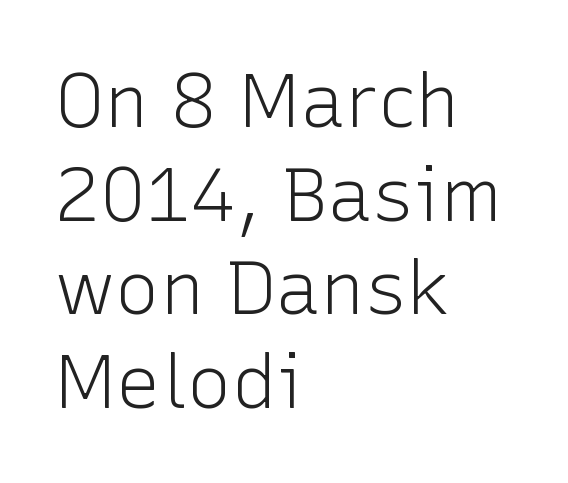
Grotesque or geometric, the face here clearly has no serifs. Is the stroke heavy? The answer is a plain regular-or-lighter. Glance below the letters and you will spot only blank space. Is the letter spacing exaggerated? No — it looks like the ordinary default. Students, observe: this is what conventionally led text looks like. The axis of the letterforms is exactly vertical.
